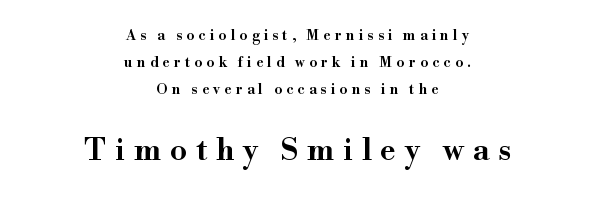
Q: Is the text italic (slanted)? A: No, it is upright.
Q: Is the typeface a serif or a sans-serif typeface? A: Serif.
Q: Is the text underlined? A: No.
Q: How is the paragraph aligned? A: Centered.
Q: Is the spacing between letters normal or unusually wide? A: Unusually wide.
Q: Is the spacing between lines tight, normal or loose? A: Loose.
Q: Which block of text is set in a larger size, the first (top) or the second (bottom)? A: The second (bottom) one.
Q: Width (condensed, normal, or wide)? A: Wide.
Q: Stroke contrast? A: High.
Q: x-height? A: Small.
Q: Monospaced? A: No.
